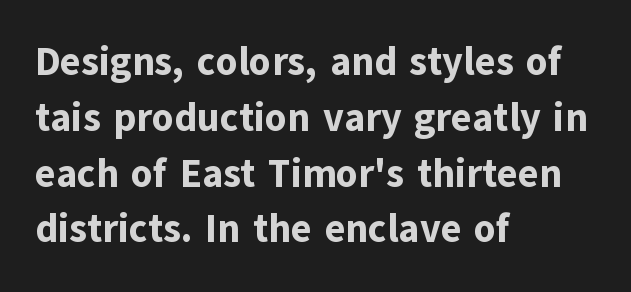
{"serif": "no", "italic": "no", "bold": "yes", "weight": "bold", "width": "normal", "stroke_contrast": "low", "x_height": "medium", "monospaced": "no", "underline": "no", "align": "left", "line_spacing": "normal", "line_spacing_ratio": 1.43, "letter_spacing": "normal", "letter_spacing_em": 0.0, "glyph_px": 39}
